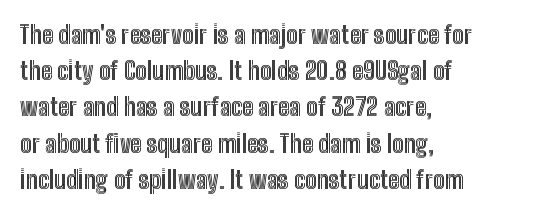
Leading: standard. Ascenders rise straight up at ninety degrees. Nobody drew a line under any word here. Here the glyphs are tracked normally, forming tight word shapes. All the whitespace from short lines collects on the right.
